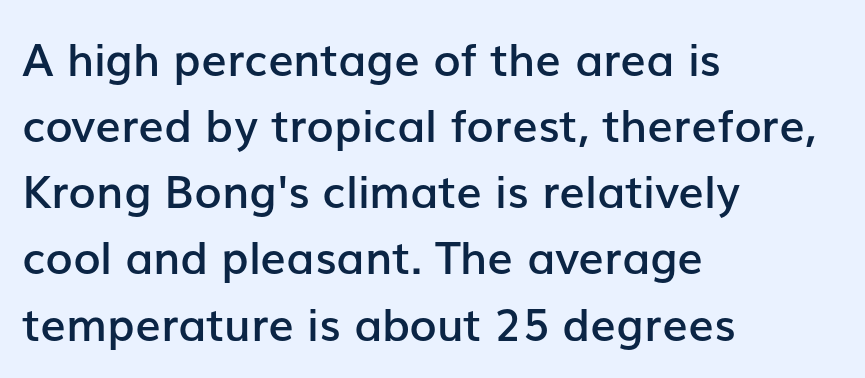
The image shows 45 px semibold sans-serif type, upright; set left-aligned, normal line spacing (1.47x), normal letter spacing, not underlined; low stroke contrast and a medium x-height.
